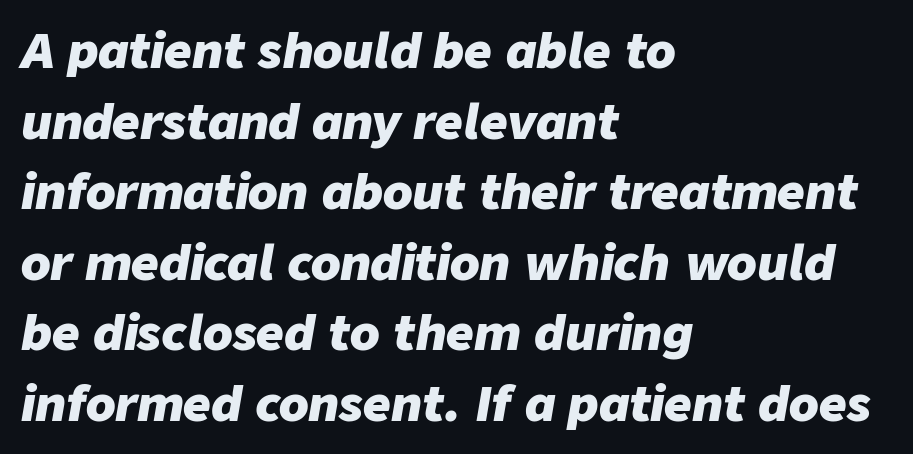
Q: Is the text bold? A: Yes.
Q: Is the text italic (slanted)? A: Yes, it leans right by about 9 degrees.
Q: Is the text underlined? A: No.
Q: How is the paragraph aligned? A: Left-aligned.
Q: Is the spacing between letters normal or unusually wide? A: Normal.
Q: Is the spacing between lines tight, normal or loose? A: Normal.
Q: Width (condensed, normal, or wide)? A: Normal.
Q: Stroke contrast? A: Low.
Q: x-height? A: Medium.
Q: Monospaced? A: No.
